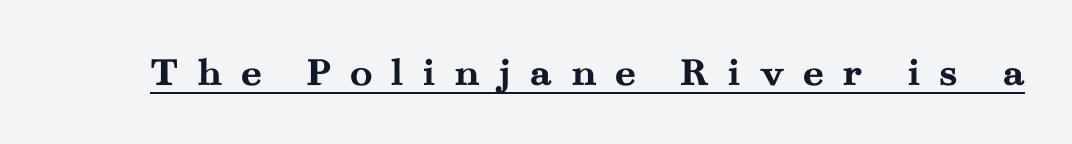
The image shows 42 px semibold, wide serif type, upright; set unusually wide letter spacing (+0.42 em), underlined; medium stroke contrast and a small x-height.
